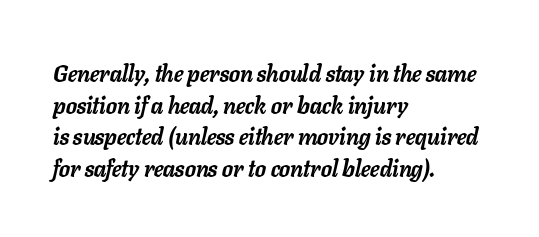
{"italic": "yes", "lean": "right", "slant_degrees": 11, "bold": "yes", "underline": "no", "align": "left", "line_spacing": "normal", "line_spacing_ratio": 1.37, "letter_spacing": "normal", "letter_spacing_em": 0.0, "glyph_px": 23}
